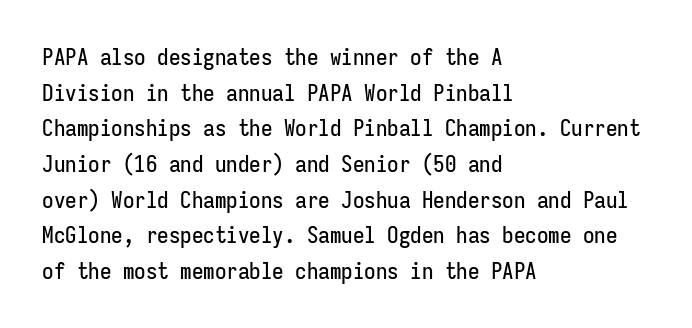
The image shows 23 px text type, upright; set left-aligned, normal line spacing (1.55x), normal letter spacing, not underlined.
